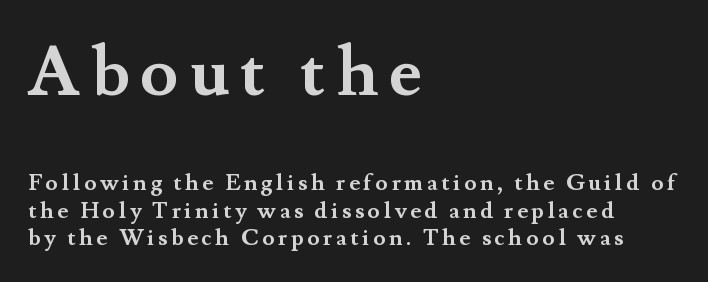
Q: Is the text bold? A: Yes.
Q: Is the text italic (slanted)? A: No, it is upright.
Q: Is the typeface a serif or a sans-serif typeface? A: Serif.
Q: Is the text underlined? A: No.
Q: How is the paragraph aligned? A: Left-aligned.
Q: Which block of text is set in a larger size, the first (top) or the second (bottom)? A: The first (top) one.
Q: Width (condensed, normal, or wide)? A: Normal.
Q: Stroke contrast? A: Medium.
Q: x-height? A: Small.
Q: Monospaced? A: No.
